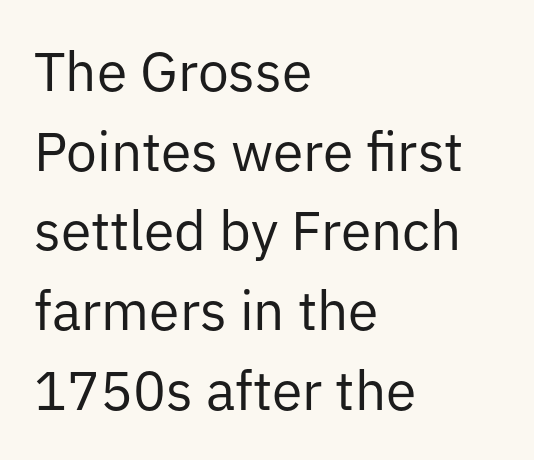
{"serif": "no", "italic": "no", "bold": "no", "weight": "regular", "width": "normal", "stroke_contrast": "low", "x_height": "medium", "monospaced": "no", "underline": "no", "align": "left", "line_spacing": "normal", "line_spacing_ratio": 1.45, "letter_spacing": "normal", "letter_spacing_em": 0.0, "glyph_px": 55}
